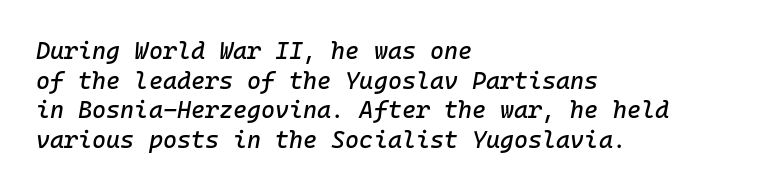
The passage shown has conventional tracking throughout. Alignment: flush left. Descenders hang freely into open space. You can tell it's italic because the verticals aren't actually vertical.
